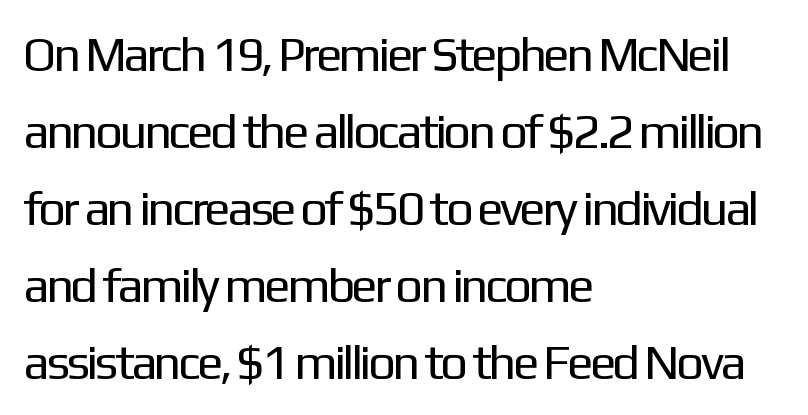
Q: Is the text bold? A: No.
Q: Is the text italic (slanted)? A: No, it is upright.
Q: Is the typeface a serif or a sans-serif typeface? A: Sans-serif.
Q: Is the text underlined? A: No.
Q: How is the paragraph aligned? A: Left-aligned.
Q: Is the spacing between letters normal or unusually wide? A: Normal.
Q: Is the spacing between lines tight, normal or loose? A: Normal.
Q: Width (condensed, normal, or wide)? A: Normal.
Q: Stroke contrast? A: Low.
Q: x-height? A: Medium.
Q: Monospaced? A: No.
